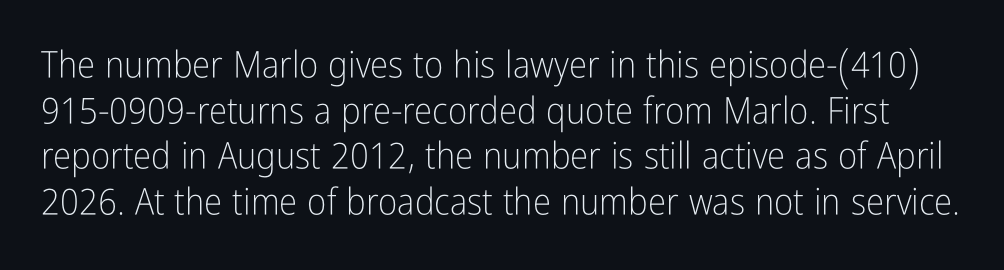
Q: Is the text bold? A: No.
Q: Is the text italic (slanted)? A: No, it is upright.
Q: Is the typeface a serif or a sans-serif typeface? A: Sans-serif.
Q: Is the text underlined? A: No.
Q: Is the spacing between letters normal or unusually wide? A: Normal.
Q: Width (condensed, normal, or wide)? A: Condensed.
Q: Stroke contrast? A: Low.
Q: x-height? A: Medium.
Q: Monospaced? A: No.
